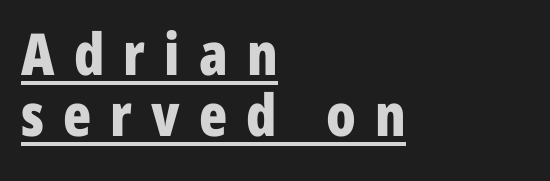
The image shows 58 px bold, condensed sans-serif type, upright; set left-aligned, tight line spacing (1.05x), unusually wide letter spacing (+0.33 em), underlined; low stroke contrast and a medium x-height.
